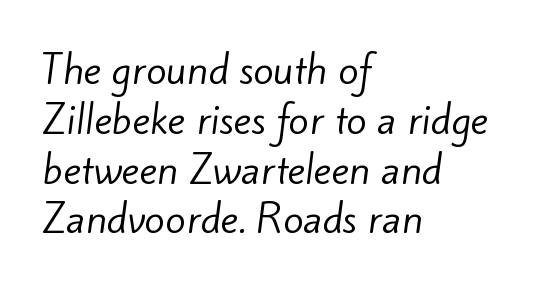
Note: no serifs on the glyphs. These lines sit exactly where default settings would place them. Notice how the passage keeps a crisp vertical edge on the left only. The glyphs are unaccompanied by any horizontal stroke below them. Looks like regular typesetting: each glyph gets only the width it needs.
